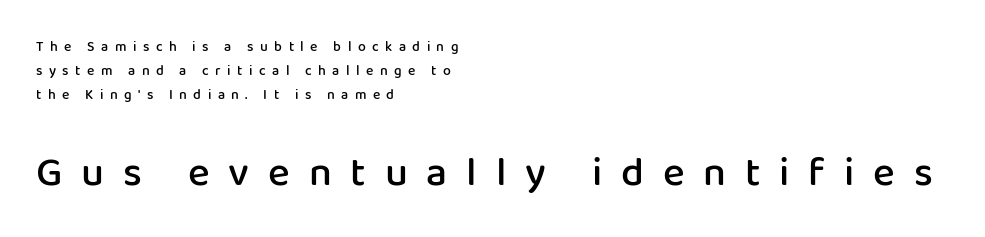
{"serif": "no", "italic": "no", "bold": "semi", "weight": "semibold", "width": "normal", "stroke_contrast": "low", "x_height": "medium", "monospaced": "no", "underline": "no", "align": "left", "line_spacing_ratio": 1.71, "letter_spacing": "wide", "letter_spacing_em": 0.46, "larger_block": "second", "size_ratio": 2.93, "glyph_px": 41}
